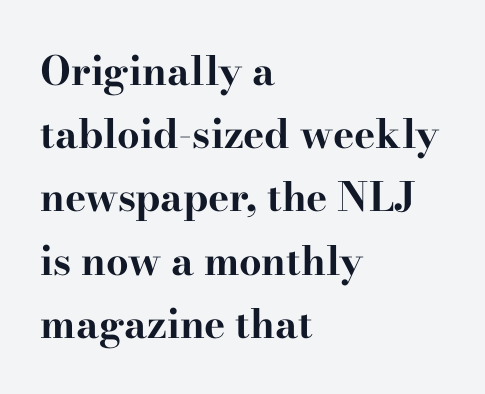
The image shows 40 px bold, wide serif type, upright; set left-aligned, normal line spacing (1.58x), normal letter spacing, not underlined; high stroke contrast and a small x-height.
